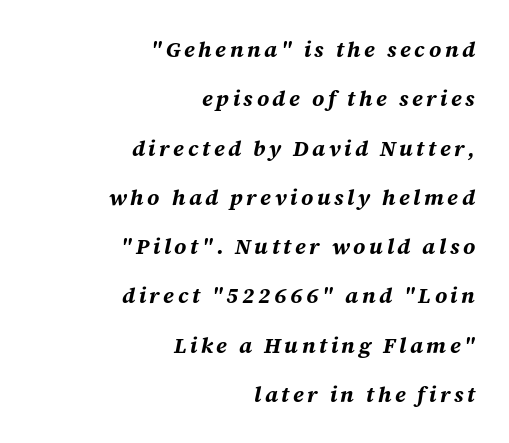
The image shows 22 px bold type, italic (leaning right); set right-aligned, loose line spacing (2.24x), not underlined.
